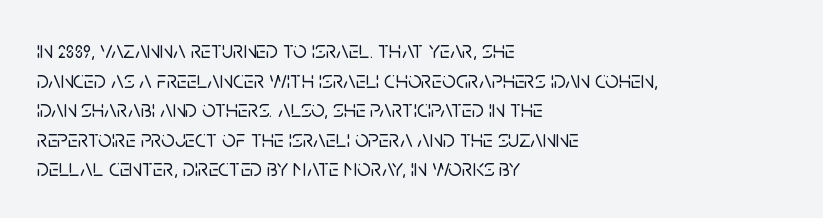
{"italic": "no", "underline": "no", "align": "left", "line_spacing_ratio": 1.23, "letter_spacing": "normal", "letter_spacing_em": 0.0, "glyph_px": 24}
